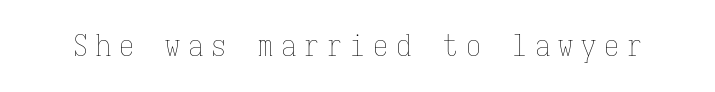
Q: Is the text bold? A: No.
Q: Is the text italic (slanted)? A: No, it is upright.
Q: Is the text underlined? A: No.
Q: Is the spacing between letters normal or unusually wide? A: Unusually wide.
Q: Width (condensed, normal, or wide)? A: Condensed.
Q: Stroke contrast? A: Low.
Q: x-height? A: Medium.
Q: Monospaced? A: Yes.
